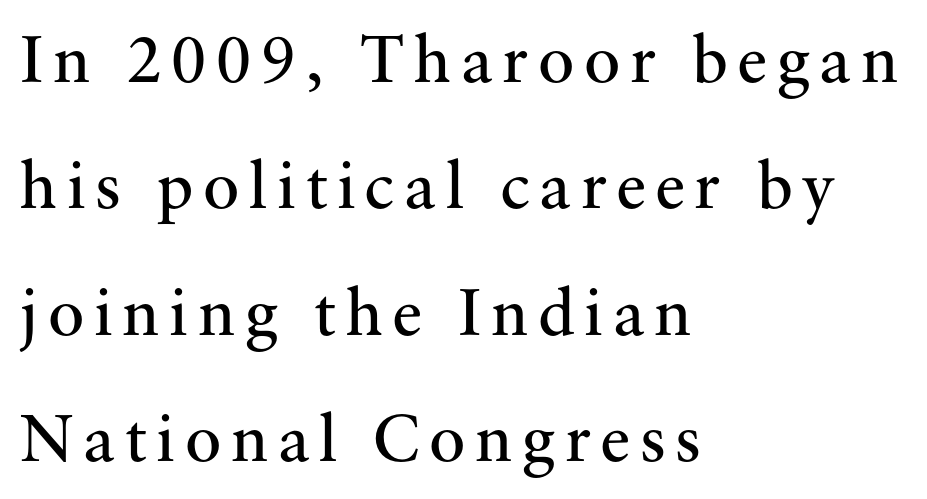
The image shows 68 px regular-weight serif type, upright; set left-aligned, line spacing 1.86x, not underlined; medium stroke contrast and a small x-height.
